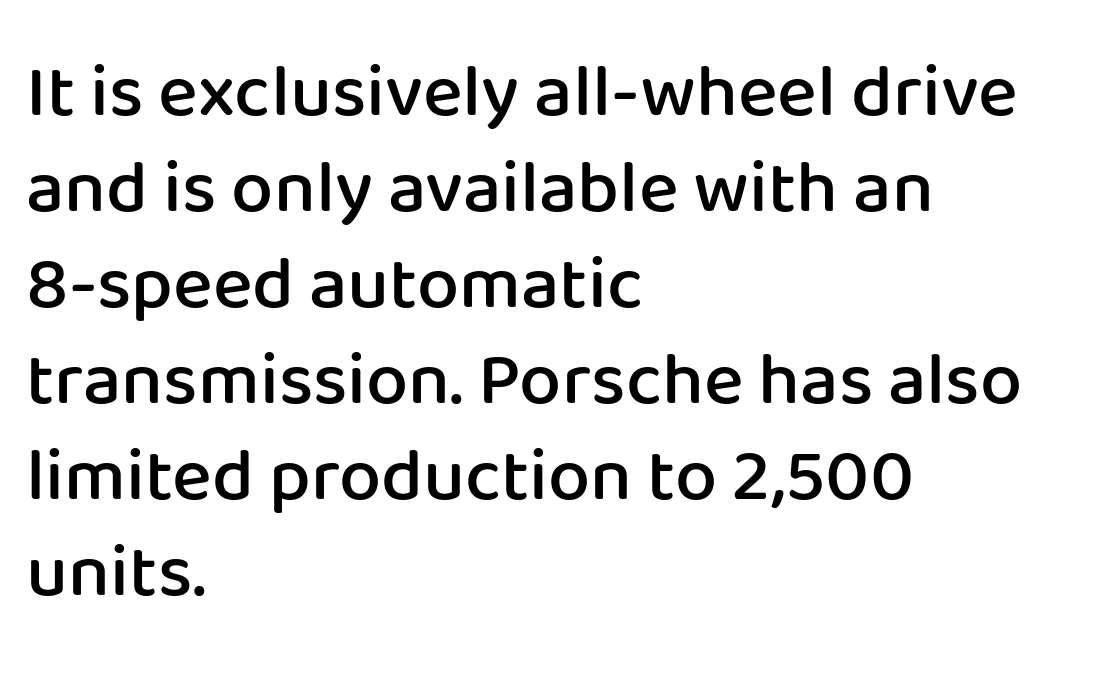
Q: Is the text bold? A: Semi-bold.
Q: Is the text italic (slanted)? A: No, it is upright.
Q: Is the typeface a serif or a sans-serif typeface? A: Sans-serif.
Q: Is the text underlined? A: No.
Q: How is the paragraph aligned? A: Left-aligned.
Q: Is the spacing between letters normal or unusually wide? A: Normal.
Q: Is the spacing between lines tight, normal or loose? A: Normal.
Q: Width (condensed, normal, or wide)? A: Normal.
Q: Stroke contrast? A: Low.
Q: x-height? A: Medium.
Q: Monospaced? A: No.
